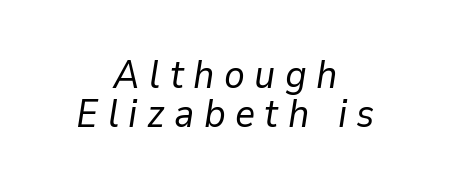
The image shows 39 px regular-weight type, italic (leaning right); set centered, tight line spacing (1.0x), unusually wide letter spacing (+0.24 em), not underlined; low stroke contrast and a medium x-height.
